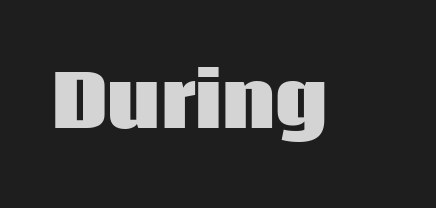
Plain, unruled lines of type. Think of a printed novel: that variable character pitch is what you see here. The designer went with a sans here, leaving each stem footless. A roman cut, with each character standing at attention. Chunky letters — that's bold for sure. Default kerning and tracking; the words read as compact shapes.
